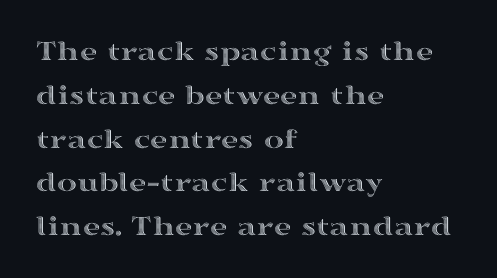
The image shows 30 px wide type, upright; set left-aligned, normal line spacing (1.46x), normal letter spacing, not underlined; a medium x-height.
